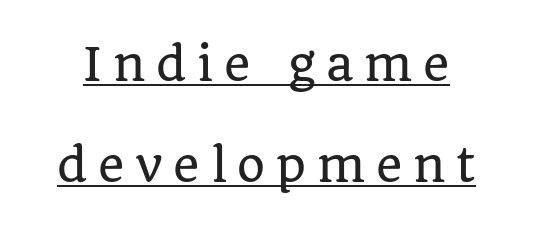
Q: Is the text italic (slanted)? A: No, it is upright.
Q: Is the typeface a serif or a sans-serif typeface? A: Serif.
Q: Is the text underlined? A: Yes.
Q: Is the spacing between letters normal or unusually wide? A: Unusually wide.
Q: Is the spacing between lines tight, normal or loose? A: Loose.
Q: Width (condensed, normal, or wide)? A: Normal.
Q: Stroke contrast? A: Low.
Q: x-height? A: Large.
Q: Monospaced? A: No.
